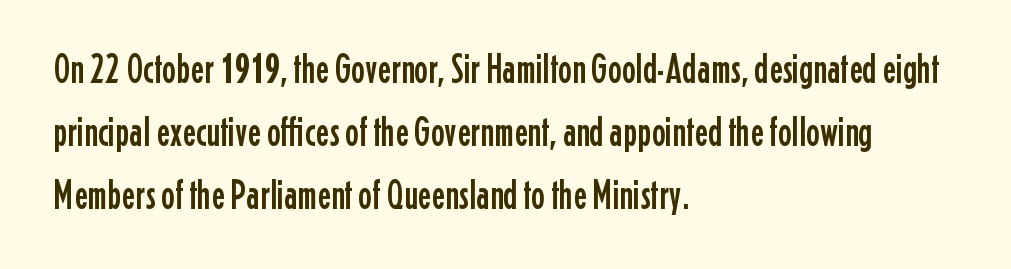
The image shows 41 px condensed sans-serif type, upright; set left-aligned, normal line spacing (1.54x), normal letter spacing, not underlined; low stroke contrast and a medium x-height.
